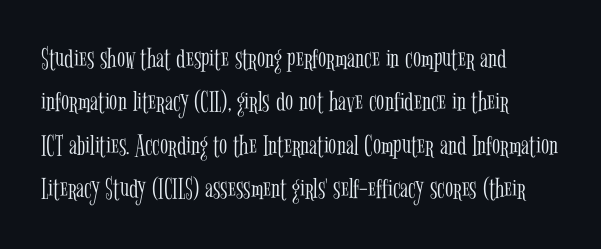
{"serif": "yes", "italic": "no", "bold": "no", "weight": "light", "width": "condensed", "stroke_contrast": "low", "x_height": "medium", "monospaced": "no", "underline": "no", "align": "left", "line_spacing": "normal", "line_spacing_ratio": 1.45, "letter_spacing": "normal", "letter_spacing_em": 0.0, "glyph_px": 30}
